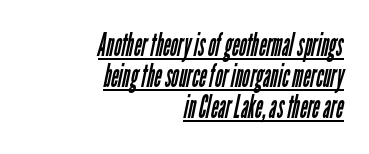
The image shows 32 px regular-weight, condensed sans-serif type; set right-aligned, tight line spacing (0.97x), normal letter spacing, underlined; low stroke contrast and a medium x-height.
